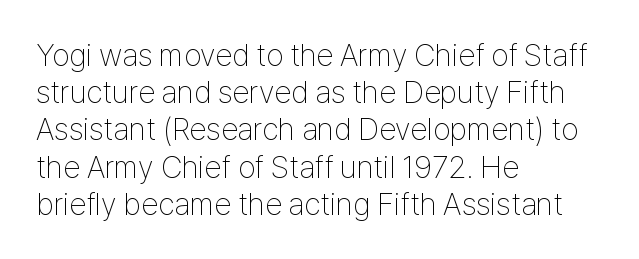
{"serif": "no", "italic": "no", "bold": "no", "weight": "thin", "width": "condensed", "stroke_contrast": "low", "x_height": "medium", "monospaced": "no", "underline": "no", "align": "left", "line_spacing_ratio": 1.2, "letter_spacing": "normal", "letter_spacing_em": 0.0, "glyph_px": 31}
